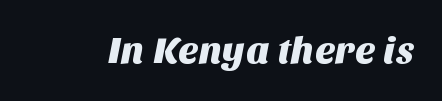
{"serif": "no", "width": "normal", "stroke_contrast": "medium", "x_height": "large", "monospaced": "no", "underline": "no", "letter_spacing": "normal", "letter_spacing_em": 0.0, "glyph_px": 38}
